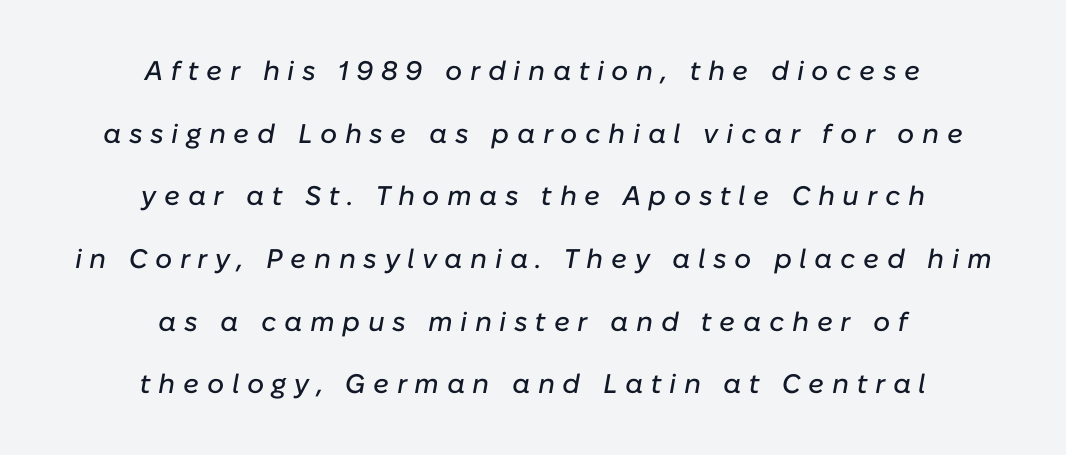
{"italic": "yes", "lean": "right", "slant_degrees": 10, "underline": "no", "align": "center", "line_spacing": "loose", "line_spacing_ratio": 2.32, "letter_spacing": "wide", "letter_spacing_em": 0.28, "glyph_px": 27}
